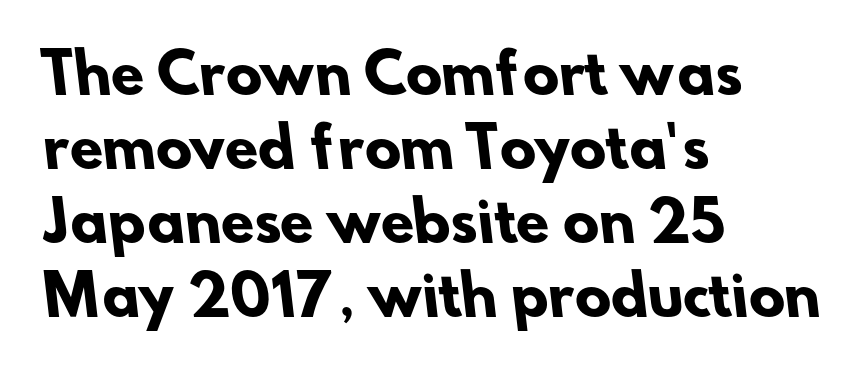
How are the letters spaced? Ordinarily, with no added tracking. Every letter is thick-stroked: bold, no question. Which margin do the lines hug? The left one — the right edge is uneven. These lines sit exactly where default settings would place them. Check the space under the baseline: it is left empty. Observe the absence of serifs on each vertical stroke in this sample.
